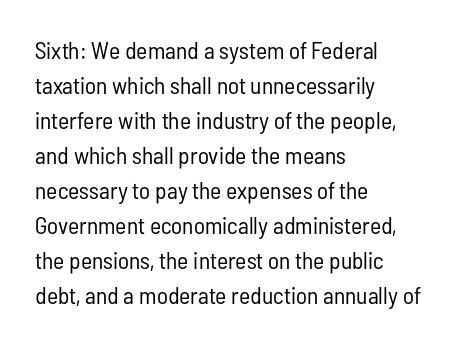
Q: Is the text bold? A: No.
Q: Is the text italic (slanted)? A: No, it is upright.
Q: Is the text underlined? A: No.
Q: How is the paragraph aligned? A: Left-aligned.
Q: Is the spacing between letters normal or unusually wide? A: Normal.
Q: Is the spacing between lines tight, normal or loose? A: Normal.
